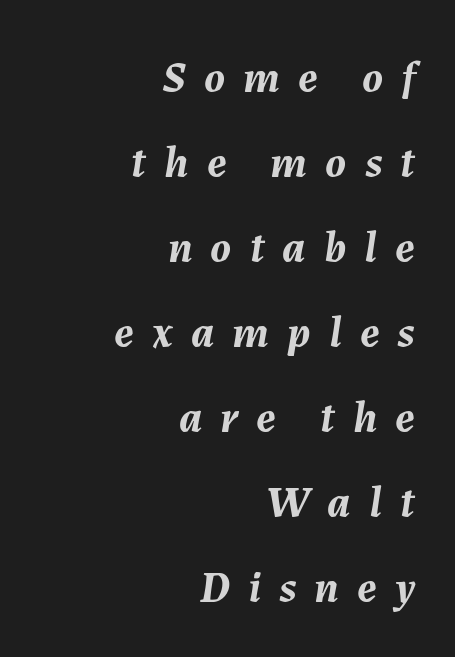
{"italic": "yes", "lean": "right", "slant_degrees": 7, "bold": "yes", "weight": "semibold", "width": "normal", "stroke_contrast": "medium", "x_height": "medium", "monospaced": "no", "underline": "no", "align": "right", "line_spacing_ratio": 1.89, "letter_spacing": "wide", "letter_spacing_em": 0.4, "glyph_px": 45}
